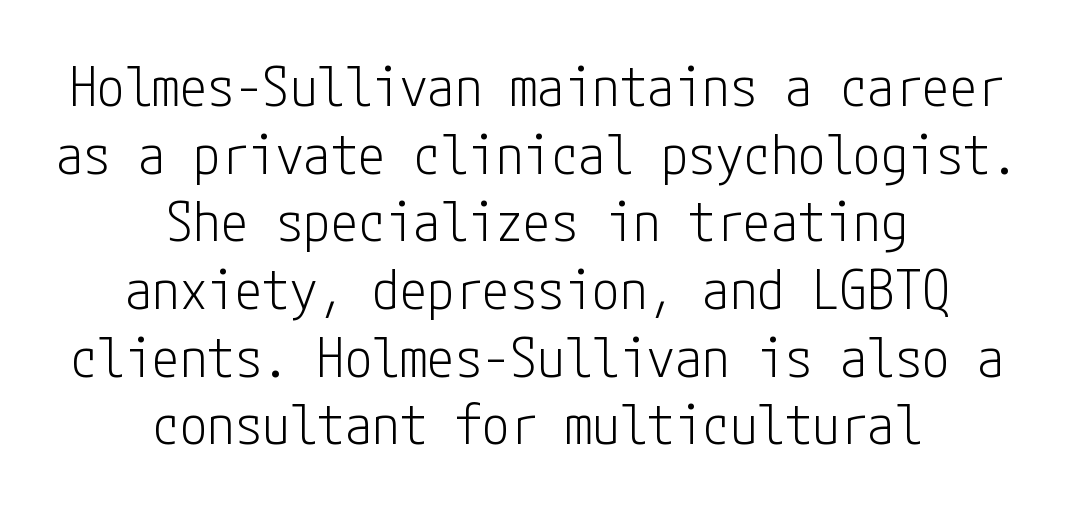
The compositor balanced each line on the midline. Inter-character spacing is left at the font's built-in metrics. Does the type have serifs? No, each stem ends abruptly. This is the regular roman posture of the typeface.
